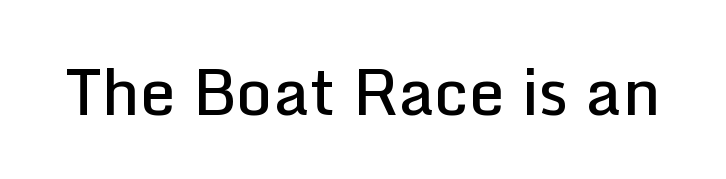
{"serif": "no", "italic": "no", "bold": "semi", "weight": "semibold", "width": "normal", "stroke_contrast": "low", "x_height": "medium", "monospaced": "no", "underline": "no", "letter_spacing": "normal", "letter_spacing_em": 0.0, "glyph_px": 64}
